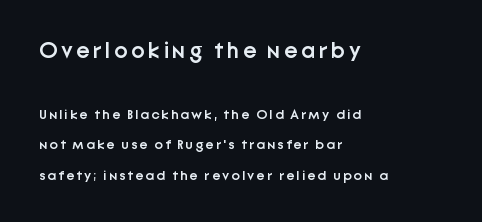
Q: Is the text bold? A: Semi-bold.
Q: Is the text italic (slanted)? A: No, it is upright.
Q: Is the text underlined? A: No.
Q: How is the paragraph aligned? A: Left-aligned.
Q: Is the spacing between lines tight, normal or loose? A: Loose.
Q: Which block of text is set in a larger size, the first (top) or the second (bottom)? A: The first (top) one.
